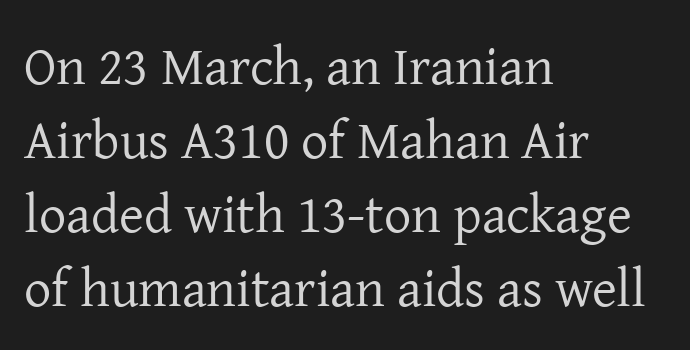
{"serif": "yes", "italic": "no", "bold": "no", "weight": "regular", "width": "normal", "stroke_contrast": "low", "x_height": "medium", "monospaced": "no", "underline": "no", "align": "left", "line_spacing": "normal", "line_spacing_ratio": 1.37, "letter_spacing": "normal", "letter_spacing_em": 0.0, "glyph_px": 54}
